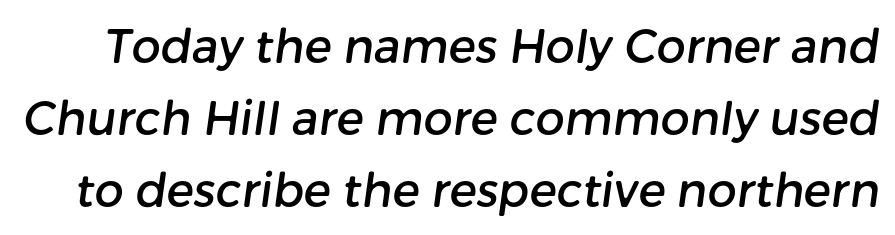
{"serif": "no", "width": "normal", "stroke_contrast": "low", "x_height": "medium", "monospaced": "no", "underline": "no", "line_spacing": "normal", "line_spacing_ratio": 1.56, "letter_spacing": "normal", "letter_spacing_em": 0.0, "glyph_px": 46}
